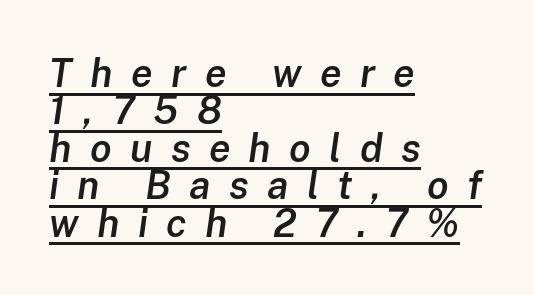
Q: Is the text bold? A: Semi-bold.
Q: Is the text italic (slanted)? A: Yes, it leans right by about 8 degrees.
Q: Is the text underlined? A: Yes.
Q: How is the paragraph aligned? A: Left-aligned.
Q: Is the spacing between letters normal or unusually wide? A: Unusually wide.
Q: Is the spacing between lines tight, normal or loose? A: Tight.
Q: Width (condensed, normal, or wide)? A: Normal.
Q: Stroke contrast? A: Low.
Q: x-height? A: Medium.
Q: Monospaced? A: No.
